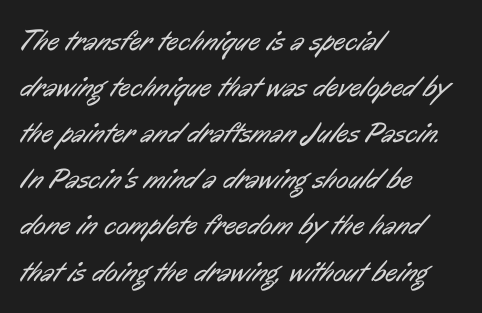
A sans-serif font was chosen for this passage. Stem width sits at or under what a default text font uses. Notice how the passage keeps a crisp vertical edge on the left only. You could not count columns in this text — the font is proportionally spaced. The words here are not underlined.
